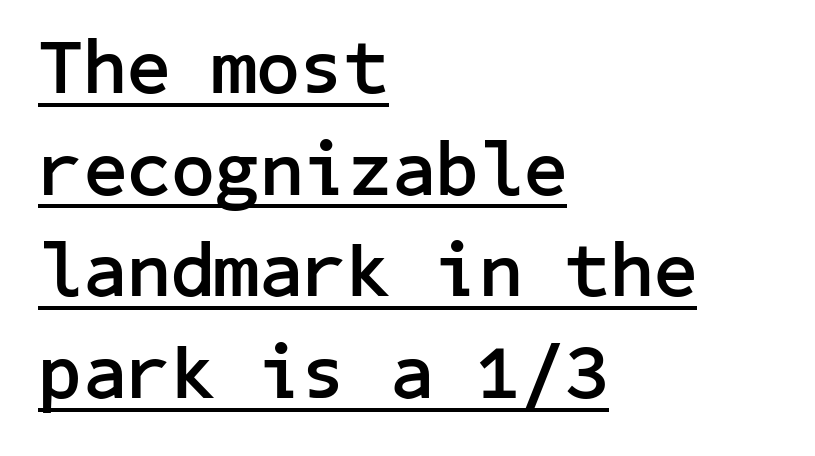
Q: Is the text bold? A: Yes.
Q: Is the text italic (slanted)? A: No, it is upright.
Q: Is the typeface a serif or a sans-serif typeface? A: Sans-serif.
Q: Is the text underlined? A: Yes.
Q: How is the paragraph aligned? A: Left-aligned.
Q: Is the spacing between letters normal or unusually wide? A: Normal.
Q: Is the spacing between lines tight, normal or loose? A: Normal.
Q: Width (condensed, normal, or wide)? A: Normal.
Q: Stroke contrast? A: Low.
Q: x-height? A: Medium.
